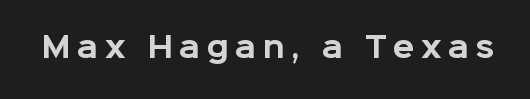
Serifs: no, the terminals of the letterforms are clean. Posture: upright roman. Spacing verdict: proportional, widths tailored to each character. The gap between lines stays unmarked. A dark, heavy texture on the line: the type is bold.
